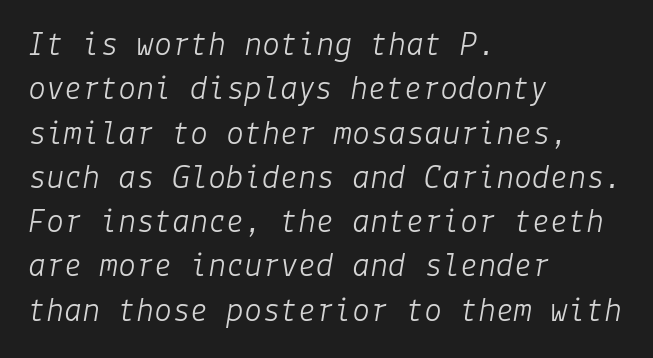
Q: Is the text bold? A: No.
Q: Is the text italic (slanted)? A: Yes, it leans right by about 9 degrees.
Q: Is the text underlined? A: No.
Q: How is the paragraph aligned? A: Left-aligned.
Q: Is the spacing between letters normal or unusually wide? A: Normal.
Q: Width (condensed, normal, or wide)? A: Normal.
Q: Stroke contrast? A: Low.
Q: x-height? A: Medium.
